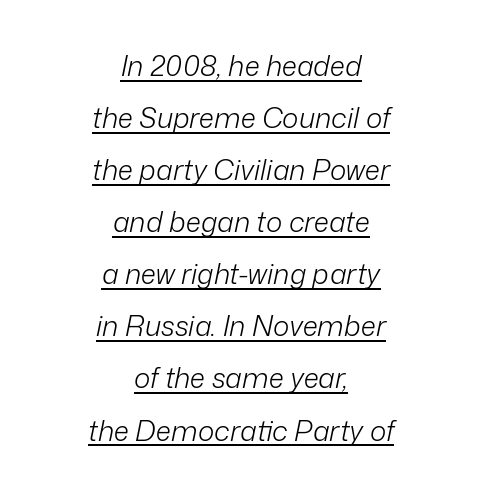
Q: Is the text bold? A: No.
Q: Is the text italic (slanted)? A: Yes, it leans right by about 12 degrees.
Q: Is the text underlined? A: Yes.
Q: How is the paragraph aligned? A: Centered.
Q: Is the spacing between letters normal or unusually wide? A: Normal.
Q: Width (condensed, normal, or wide)? A: Normal.
Q: Stroke contrast? A: Low.
Q: x-height? A: Medium.
Q: Monospaced? A: No.
